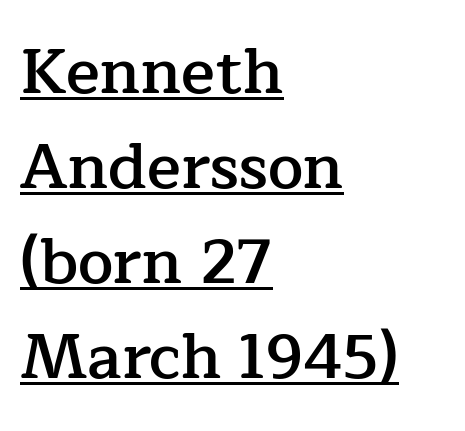
No extra tracking has been applied to these lines. Serif or sans? Serif — the stroke terminals have little feet. When letters stand straight like this, we call the style roman or upright. Compared with undecorated copy, this sample adds a rule below the words. The ragged edge is on the right, which tells us the setting is flush left.
